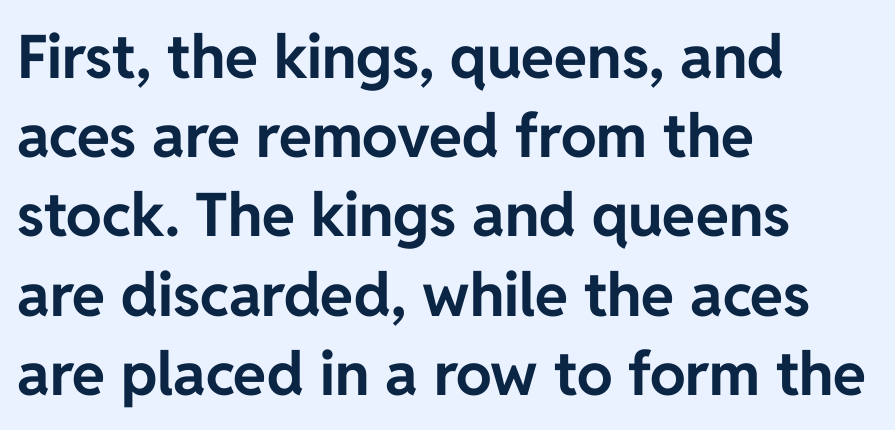
Is there any slant? The stems are plumb. Glyph-to-glyph distance matches everyday printed text. Here the designer chose a conventional face with non-uniform glyph widths. Regular leading.
